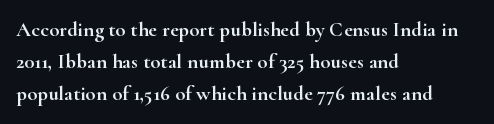
{"italic": "no", "underline": "no", "align": "left", "line_spacing": "normal", "line_spacing_ratio": 1.53, "letter_spacing": "normal", "letter_spacing_em": 0.0, "glyph_px": 21}
